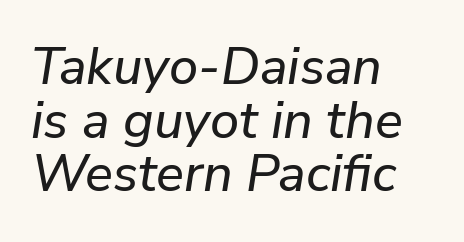
The image shows 52 px text type, italic (leaning right); set left-aligned, tight line spacing (1.03x), normal letter spacing, not underlined; low stroke contrast and a medium x-height.
